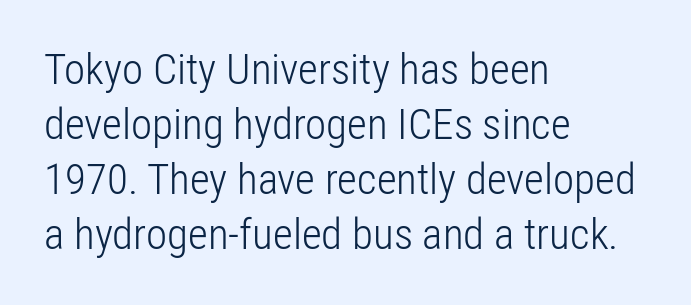
Q: Is the text bold? A: No.
Q: Is the text italic (slanted)? A: No, it is upright.
Q: Is the typeface a serif or a sans-serif typeface? A: Sans-serif.
Q: Is the text underlined? A: No.
Q: How is the paragraph aligned? A: Left-aligned.
Q: Is the spacing between letters normal or unusually wide? A: Normal.
Q: Is the spacing between lines tight, normal or loose? A: Normal.
Q: Width (condensed, normal, or wide)? A: Condensed.
Q: Stroke contrast? A: Low.
Q: x-height? A: Medium.
Q: Monospaced? A: No.
